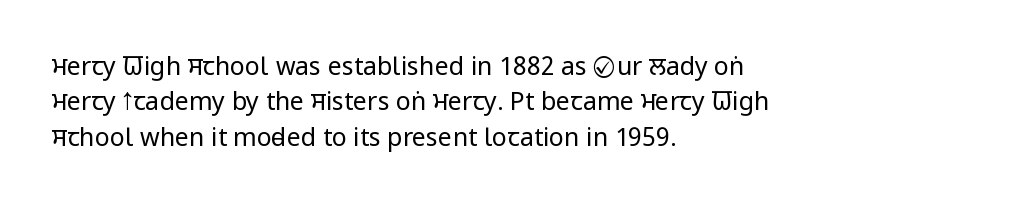
The image shows 25 px text type, upright; set left-aligned, normal line spacing (1.42x), normal letter spacing, not underlined.
